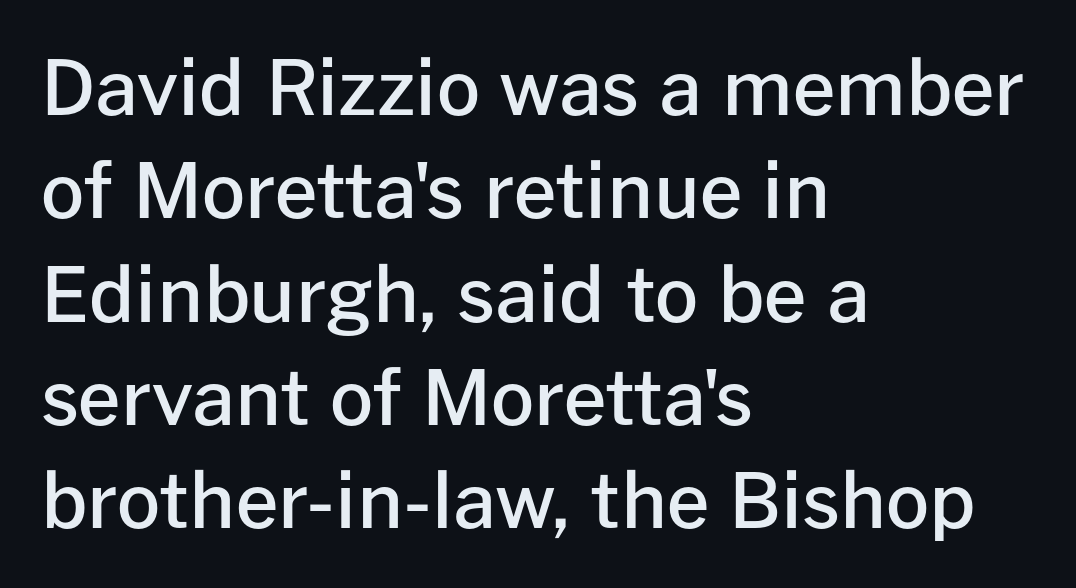
The image shows 76 px semibold sans-serif type, upright; set left-aligned, normal line spacing (1.36x), normal letter spacing, not underlined; low stroke contrast and a medium x-height.
